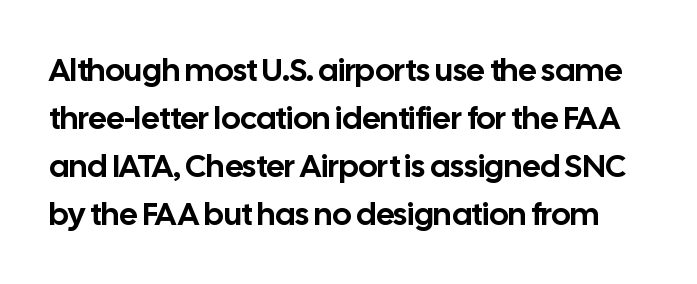
Q: Is the text italic (slanted)? A: No, it is upright.
Q: Is the typeface a serif or a sans-serif typeface? A: Sans-serif.
Q: Is the text underlined? A: No.
Q: Is the spacing between letters normal or unusually wide? A: Normal.
Q: Is the spacing between lines tight, normal or loose? A: Normal.
Q: Width (condensed, normal, or wide)? A: Normal.
Q: Stroke contrast? A: Low.
Q: x-height? A: Medium.
Q: Monospaced? A: No.
